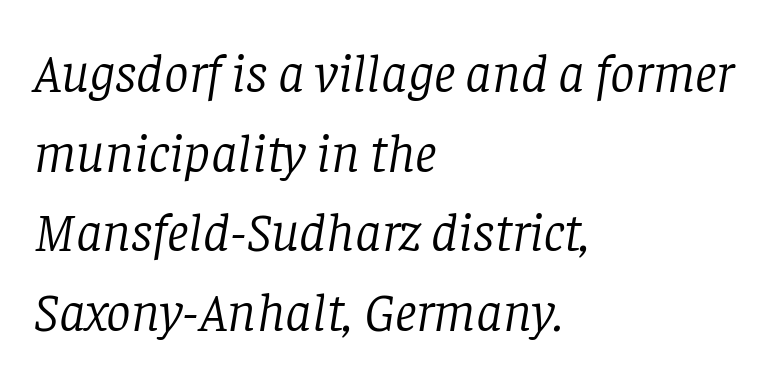
Quick note: italic. Line beginnings align vertically; line endings do not. Tracking value appears to be zero — textbook default spacing. Is there much room between lines? A standard amount, neither cramped nor airy.
